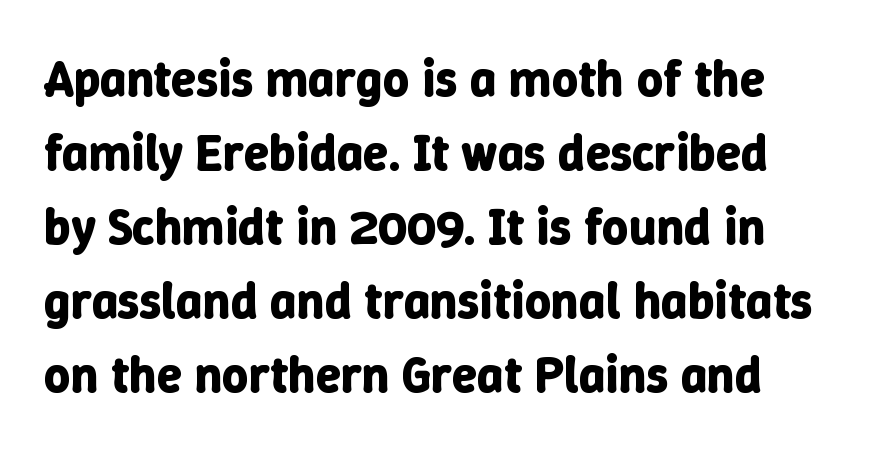
{"italic": "no", "bold": "yes", "weight": "bold", "width": "normal", "stroke_contrast": "low", "x_height": "medium", "monospaced": "no", "underline": "no", "line_spacing": "normal", "line_spacing_ratio": 1.45, "letter_spacing": "normal", "letter_spacing_em": 0.0, "glyph_px": 51}
